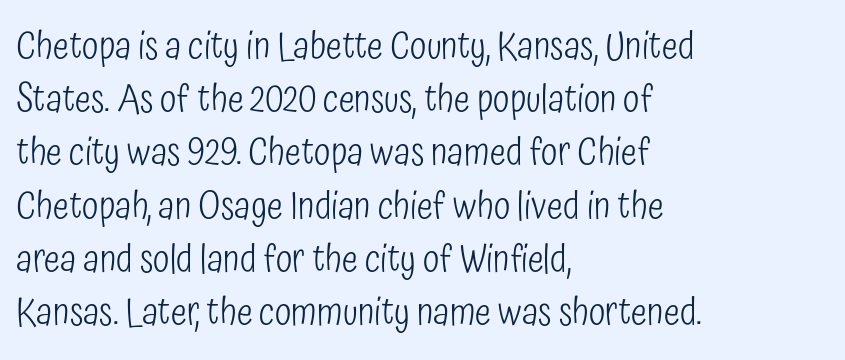
The image shows 38 px light, condensed sans-serif type, upright; set left-aligned, normal line spacing (1.4x), normal letter spacing, not underlined; low stroke contrast and a medium x-height.
